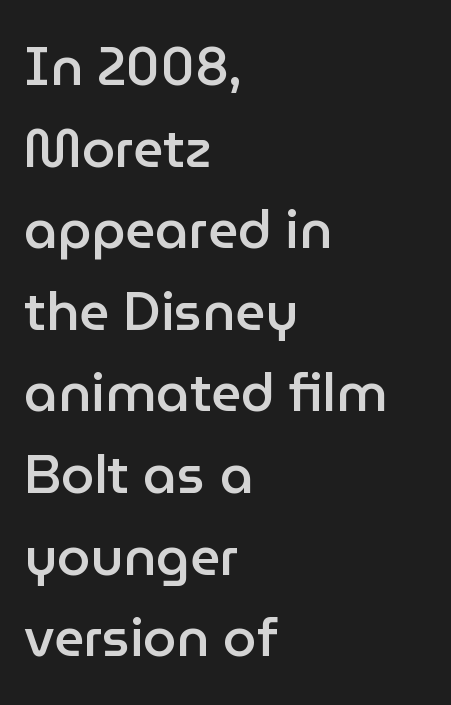
The image shows 53 px semibold sans-serif type, upright; set left-aligned, normal line spacing (1.54x), normal letter spacing, not underlined; low stroke contrast and a medium x-height.
